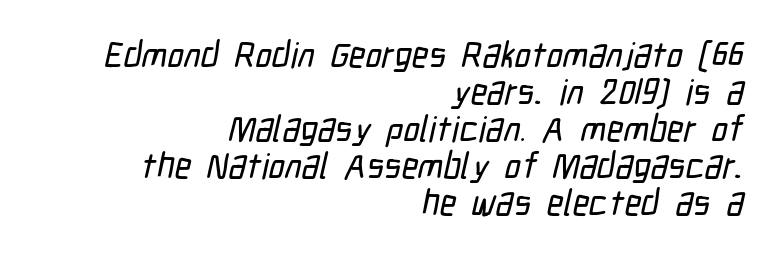
The image shows 36 px condensed sans-serif type; set right-aligned, tight line spacing (1.03x), normal letter spacing, not underlined; low stroke contrast and a medium x-height.
